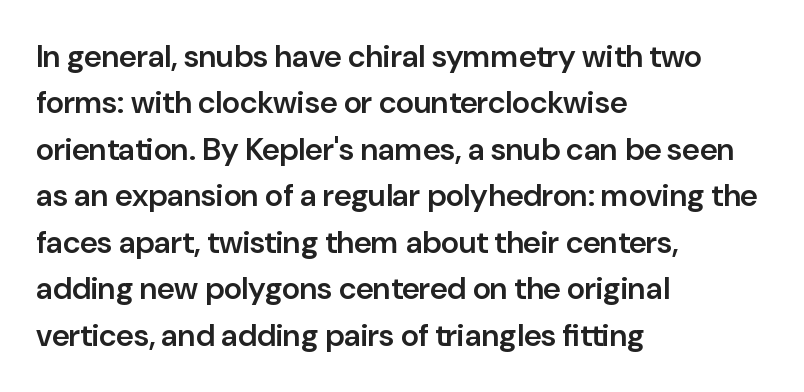
The image shows 31 px semibold sans-serif type, upright; set left-aligned, normal line spacing (1.5x), normal letter spacing, not underlined; low stroke contrast and a medium x-height.
